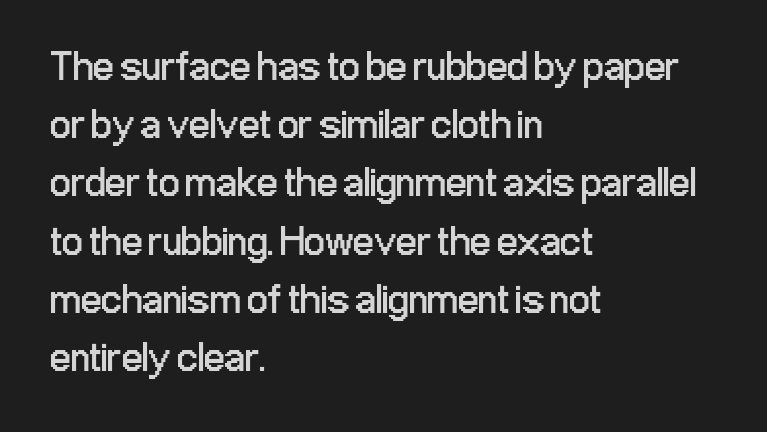
{"serif": "no", "italic": "no", "bold": "no", "weight": "regular", "width": "condensed", "stroke_contrast": "low", "x_height": "medium", "monospaced": "no", "underline": "no", "align": "left", "line_spacing": "normal", "line_spacing_ratio": 1.42, "letter_spacing": "normal", "letter_spacing_em": 0.0, "glyph_px": 41}
